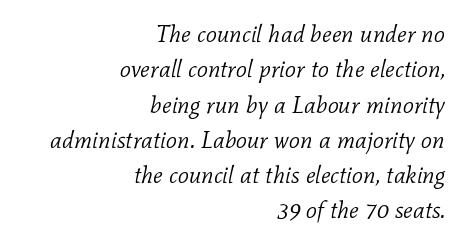
{"italic": "yes", "lean": "right", "slant_degrees": 11, "bold": "no", "underline": "no", "align": "right", "line_spacing": "normal", "line_spacing_ratio": 1.47, "letter_spacing": "normal", "letter_spacing_em": 0.0, "glyph_px": 24}
